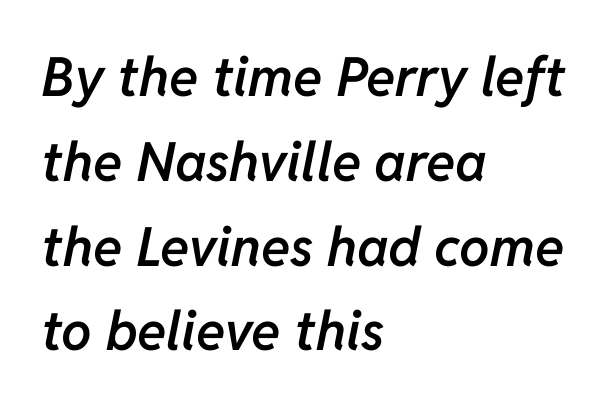
The image shows 54 px semibold type, italic (leaning right); set left-aligned, normal line spacing (1.57x), normal letter spacing, not underlined; low stroke contrast and a medium x-height.
